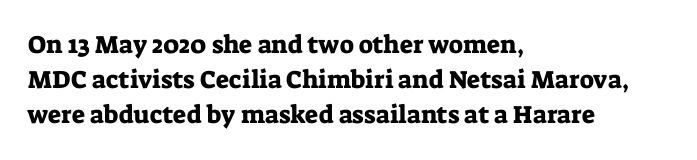
The image shows 25 px text type, upright; set left-aligned, normal line spacing (1.41x), normal letter spacing, not underlined.
